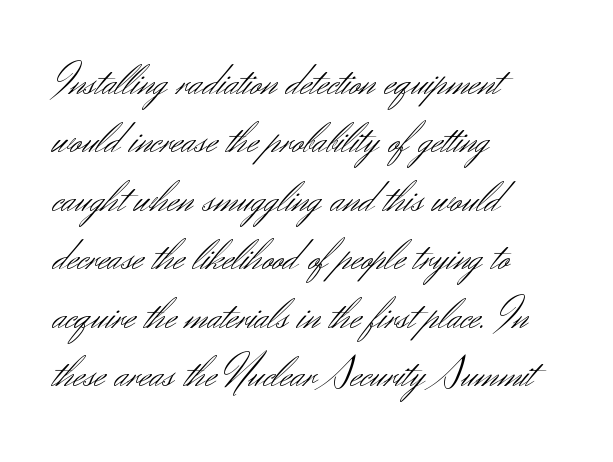
Q: Is the text bold? A: No.
Q: Is the text italic (slanted)? A: Yes.
Q: Is the typeface a serif or a sans-serif typeface? A: Sans-serif.
Q: Is the text underlined? A: No.
Q: How is the paragraph aligned? A: Left-aligned.
Q: Is the spacing between letters normal or unusually wide? A: Normal.
Q: Is the spacing between lines tight, normal or loose? A: Normal.
Q: Width (condensed, normal, or wide)? A: Normal.
Q: Stroke contrast? A: Medium.
Q: x-height? A: Small.
Q: Monospaced? A: No.
